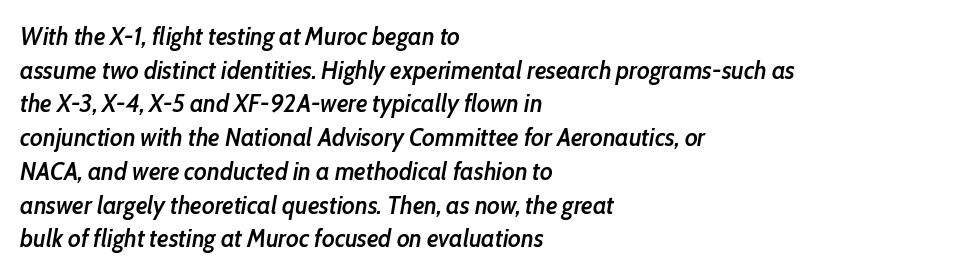
{"italic": "yes", "lean": "right", "slant_degrees": 10, "bold": "semi", "underline": "no", "align": "left", "line_spacing": "normal", "line_spacing_ratio": 1.35, "letter_spacing": "normal", "letter_spacing_em": 0.0, "glyph_px": 25}
